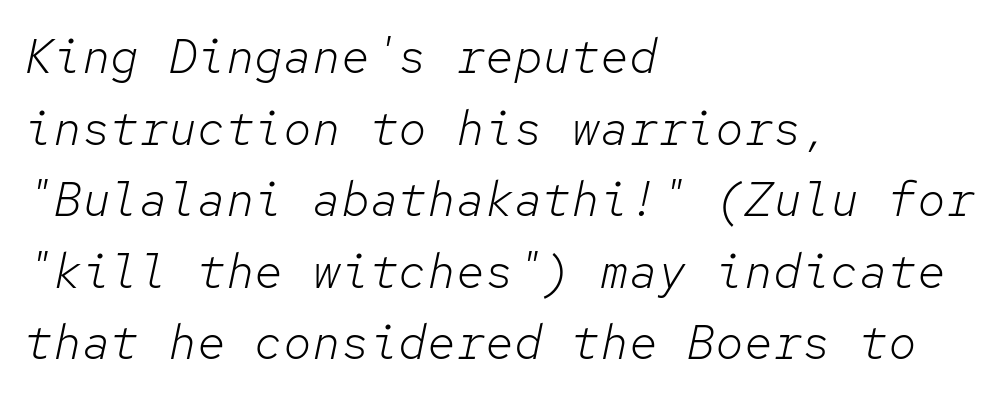
The image shows 48 px light type, italic (leaning right), monospaced; set left-aligned, normal line spacing (1.49x), normal letter spacing, not underlined; low stroke contrast and a medium x-height.
